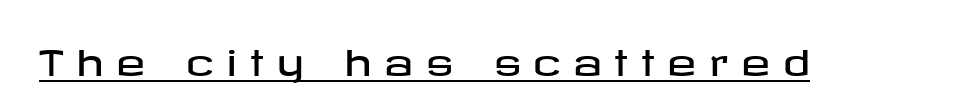
{"serif": "no", "italic": "no", "width": "wide", "stroke_contrast": "low", "x_height": "medium", "underline": "yes", "letter_spacing": "wide", "letter_spacing_em": 0.36, "glyph_px": 35}
